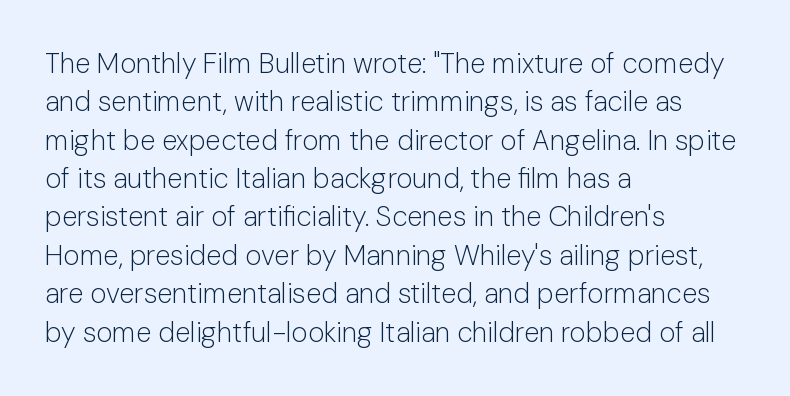
{"serif": "no", "italic": "no", "bold": "no", "weight": "light", "width": "normal", "stroke_contrast": "low", "x_height": "medium", "monospaced": "no", "underline": "no", "align": "left", "line_spacing": "normal", "line_spacing_ratio": 1.37, "letter_spacing": "normal", "letter_spacing_em": 0.0, "glyph_px": 28}
